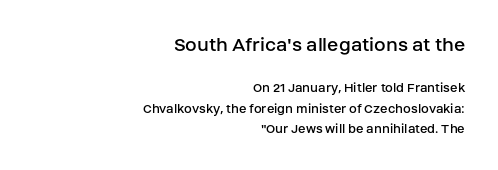
The image shows 21 px text type, upright; set right-aligned, normal line spacing (1.45x), normal letter spacing, not underlined; the first (top) block is 1.5x larger.
